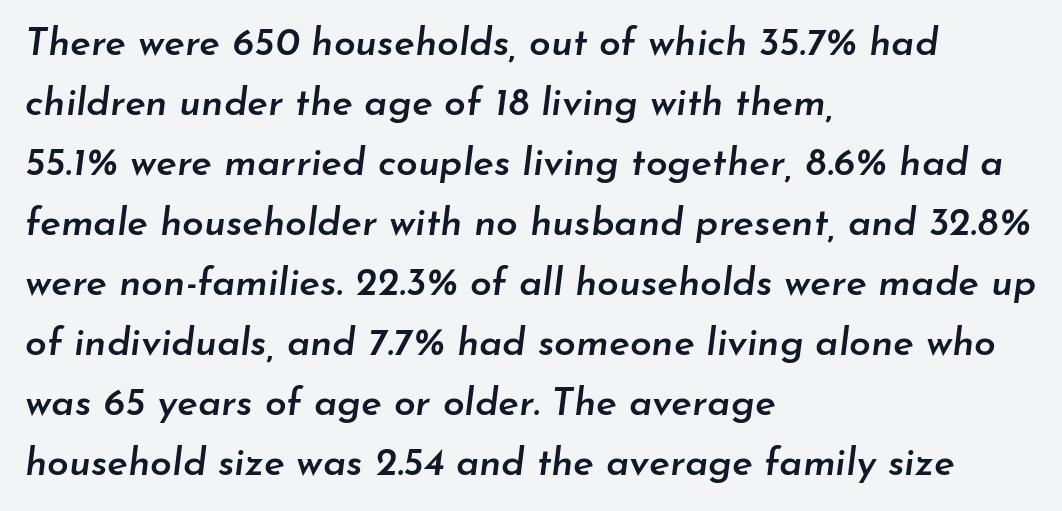
The image shows 39 px semibold type, italic (leaning right); set left-aligned, normal line spacing (1.54x), normal letter spacing, not underlined; low stroke contrast and a small x-height.
